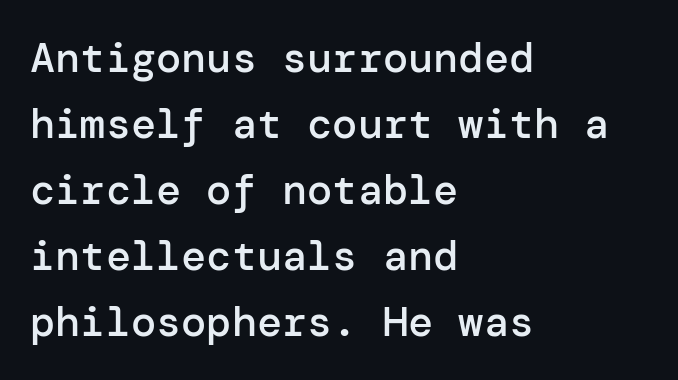
Q: Is the text bold? A: Semi-bold.
Q: Is the text italic (slanted)? A: No, it is upright.
Q: Is the typeface a serif or a sans-serif typeface? A: Sans-serif.
Q: Is the text underlined? A: No.
Q: How is the paragraph aligned? A: Left-aligned.
Q: Is the spacing between letters normal or unusually wide? A: Normal.
Q: Is the spacing between lines tight, normal or loose? A: Normal.
Q: Width (condensed, normal, or wide)? A: Normal.
Q: Stroke contrast? A: Low.
Q: x-height? A: Medium.
